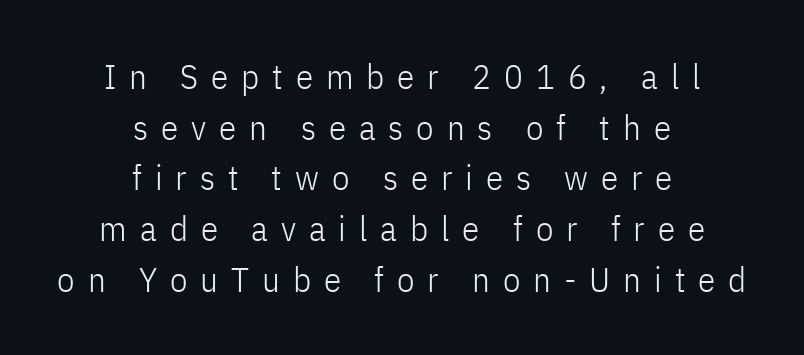
{"serif": "no", "italic": "no", "bold": "no", "weight": "light", "width": "condensed", "stroke_contrast": "low", "x_height": "medium", "monospaced": "no", "underline": "no", "align": "center", "line_spacing": "normal", "line_spacing_ratio": 1.45, "letter_spacing": "wide", "letter_spacing_em": 0.37, "glyph_px": 35}
